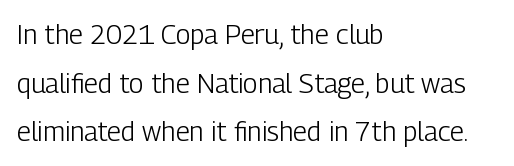
The image shows 27 px text type, upright; set left-aligned, line spacing 1.8x, normal letter spacing, not underlined.
